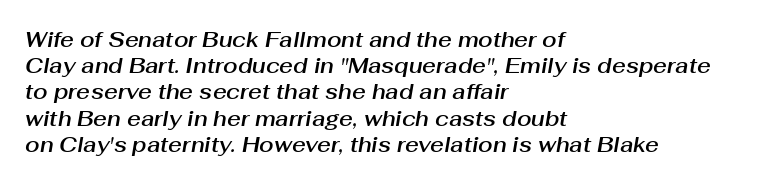
Between one letter and the next there's only the usual sliver of space. Does the copy run flush right? No — it runs flush left. Baseline-to-baseline distance is the conventional proportion of letter height. Words float on clear page, feet unadorned.
